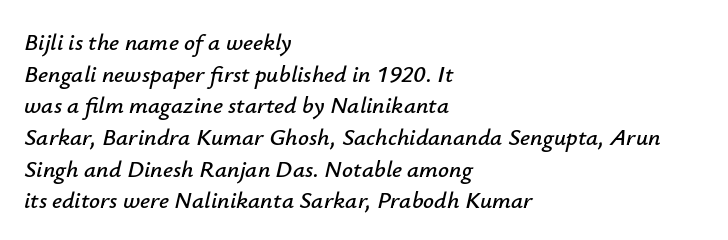
The image shows 24 px text type, italic (leaning right); set left-aligned, normal line spacing (1.32x), normal letter spacing, not underlined.
